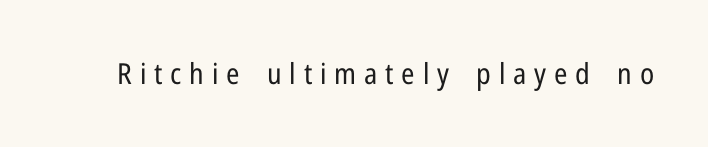
Q: Is the text bold? A: No.
Q: Is the text italic (slanted)? A: No, it is upright.
Q: Is the typeface a serif or a sans-serif typeface? A: Sans-serif.
Q: Is the text underlined? A: No.
Q: Is the spacing between letters normal or unusually wide? A: Unusually wide.
Q: Width (condensed, normal, or wide)? A: Condensed.
Q: Stroke contrast? A: Low.
Q: x-height? A: Medium.
Q: Monospaced? A: No.
